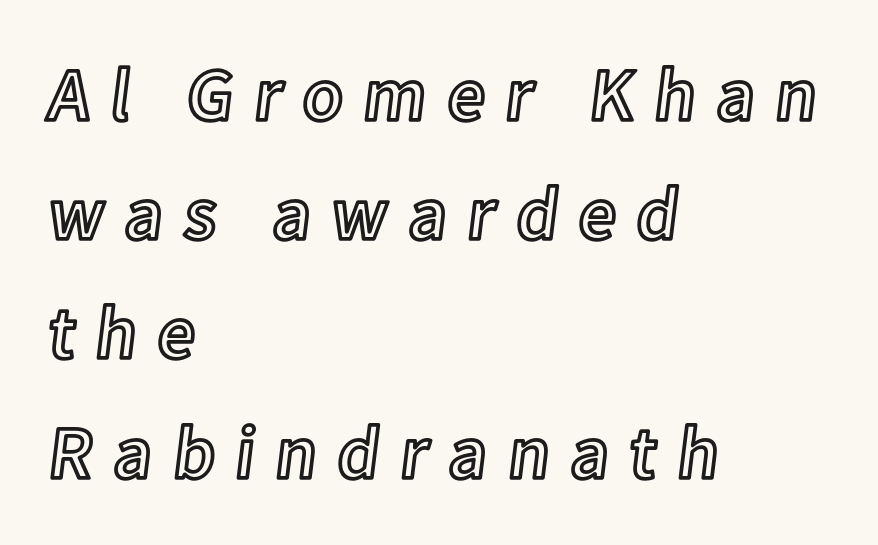
Q: Is the text italic (slanted)? A: Yes.
Q: Is the text underlined? A: No.
Q: How is the paragraph aligned? A: Left-aligned.
Q: Is the spacing between letters normal or unusually wide? A: Unusually wide.
Q: Is the spacing between lines tight, normal or loose? A: Normal.
Q: Width (condensed, normal, or wide)? A: Normal.
Q: x-height? A: Medium.
Q: Monospaced? A: No.
